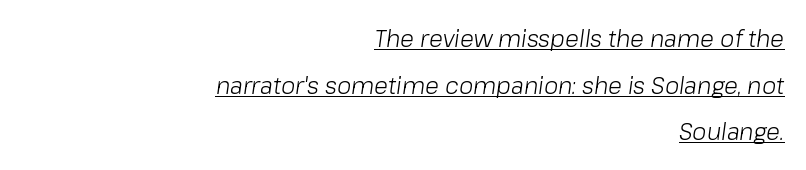
Letter spacing: default. The leading is generous, giving the passage an open texture. In CSS terms this would be text-align: right. The weight would be labelled regular, book, light, or lighter still.
